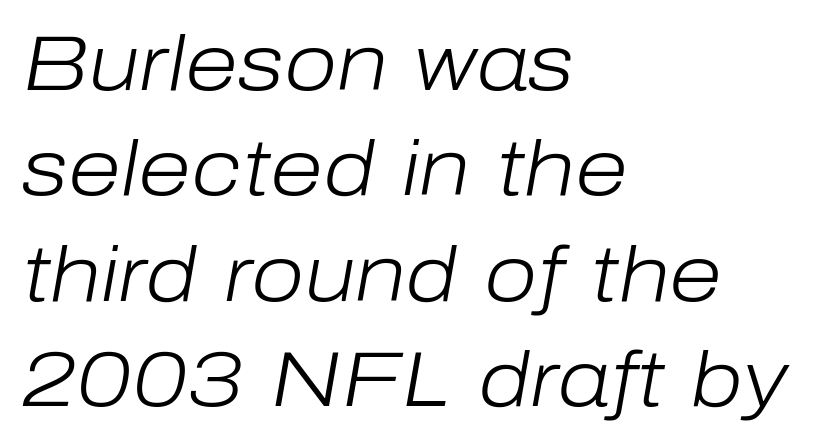
{"italic": "yes", "lean": "right", "slant_degrees": 10, "bold": "no", "weight": "light", "width": "normal", "stroke_contrast": "low", "x_height": "medium", "monospaced": "no", "underline": "no", "align": "left", "line_spacing": "normal", "line_spacing_ratio": 1.37, "letter_spacing": "normal", "letter_spacing_em": 0.0, "glyph_px": 77}
